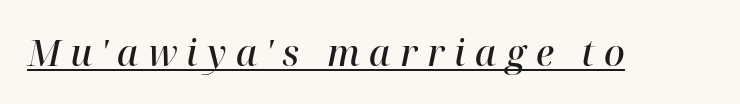
The image shows 36 px semibold serif type, italic (leaning right); set unusually wide letter spacing (+0.26 em), underlined; high stroke contrast and a medium x-height.
